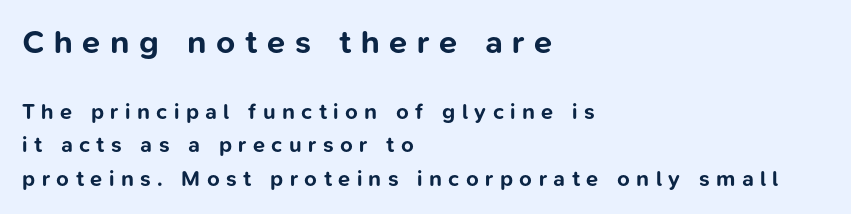
The image shows 33 px bold sans-serif type, upright; set left-aligned, normal line spacing (1.51x), unusually wide letter spacing (+0.29 em), not underlined; the first (top) block is 1.5x larger; low stroke contrast and a medium x-height.
